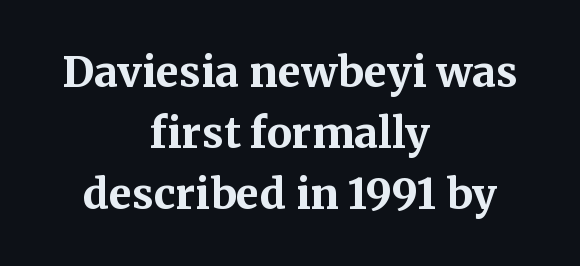
{"serif": "yes", "italic": "no", "bold": "yes", "weight": "bold", "width": "normal", "stroke_contrast": "medium", "x_height": "medium", "monospaced": "no", "underline": "no", "align": "center", "line_spacing": "normal", "line_spacing_ratio": 1.45, "letter_spacing": "normal", "letter_spacing_em": 0.0, "glyph_px": 42}
